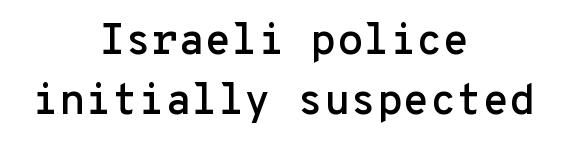
The image shows 43 px sans-serif type, upright, monospaced; set centered, normal line spacing (1.4x), normal letter spacing, not underlined; low stroke contrast and a medium x-height.
